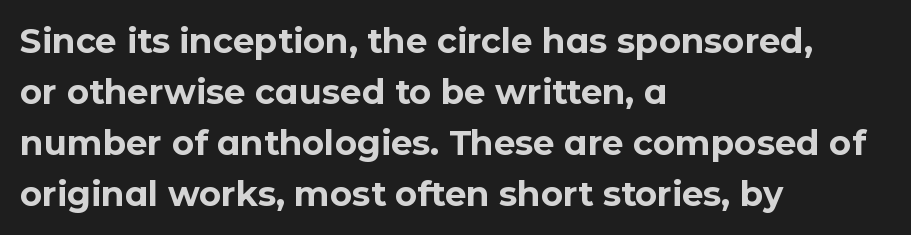
The rendering uses natural spacing where letterforms have individual widths. Nobody touched the tracking dial on this one. The rendering uses a moderate line-height, typical for paragraphs. Heavy-handed strokes throughout: this text is bold.
